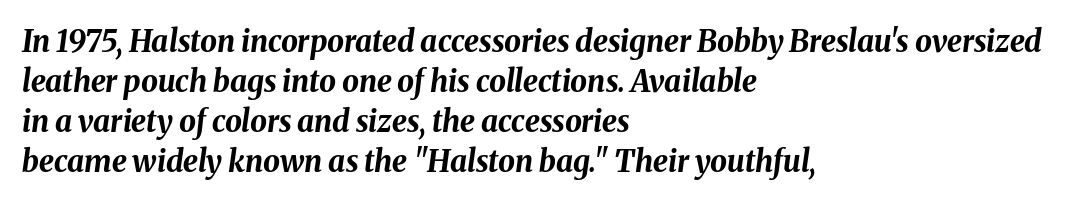
{"italic": "yes", "lean": "right", "slant_degrees": 8, "bold": "yes", "weight": "bold", "width": "normal", "stroke_contrast": "medium", "x_height": "medium", "monospaced": "no", "underline": "no", "align": "left", "line_spacing": "normal", "line_spacing_ratio": 1.33, "letter_spacing": "normal", "letter_spacing_em": 0.0, "glyph_px": 30}
